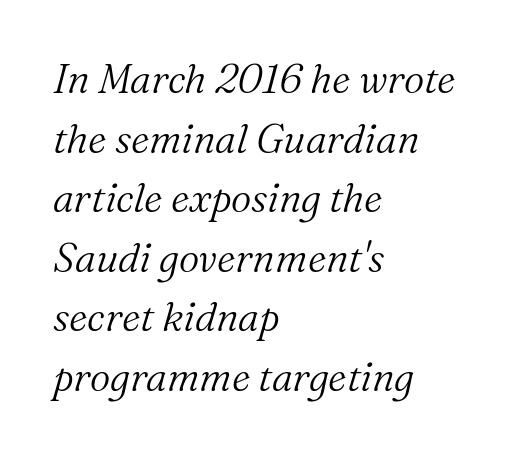
Designer's note — italics engaged. The typeface chosen for these lines features serifs. Layout note: lines flush left. One glance says typical: line gaps are just what's usual. Each word holds together tightly as a unit, with standard inter-letter gaps. Compared with a typical body face, this is equally light or lighter still.
